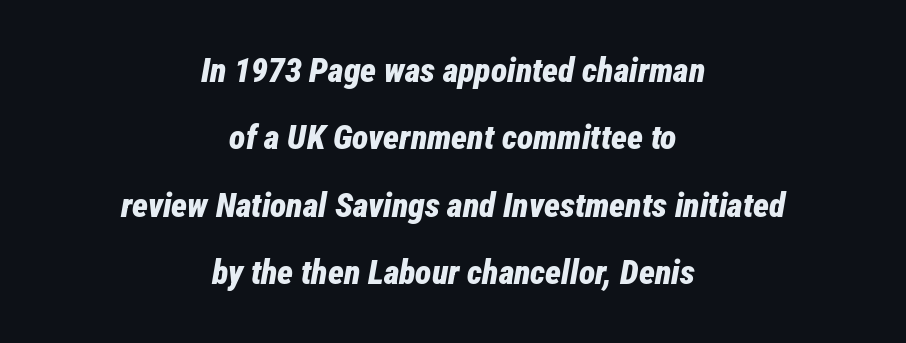
{"italic": "yes", "lean": "right", "slant_degrees": 12, "bold": "yes", "weight": "bold", "width": "condensed", "stroke_contrast": "low", "x_height": "medium", "monospaced": "no", "underline": "no", "align": "center", "line_spacing": "loose", "line_spacing_ratio": 1.98, "letter_spacing": "normal", "letter_spacing_em": 0.0, "glyph_px": 34}
